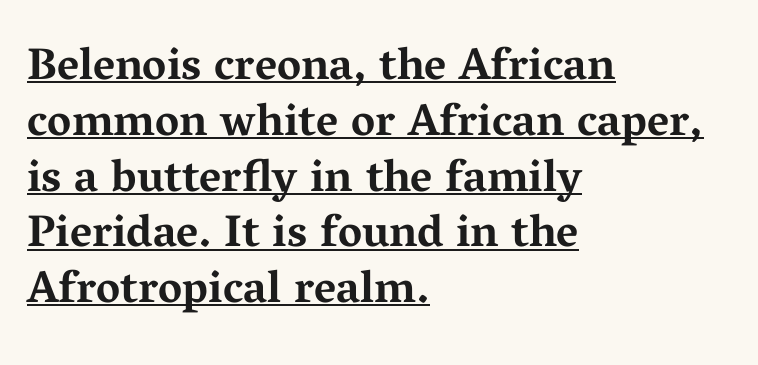
Q: Is the text bold? A: Yes.
Q: Is the text italic (slanted)? A: No, it is upright.
Q: Is the typeface a serif or a sans-serif typeface? A: Serif.
Q: Is the text underlined? A: Yes.
Q: How is the paragraph aligned? A: Left-aligned.
Q: Is the spacing between letters normal or unusually wide? A: Normal.
Q: Width (condensed, normal, or wide)? A: Wide.
Q: Stroke contrast? A: Medium.
Q: x-height? A: Medium.
Q: Monospaced? A: No.
